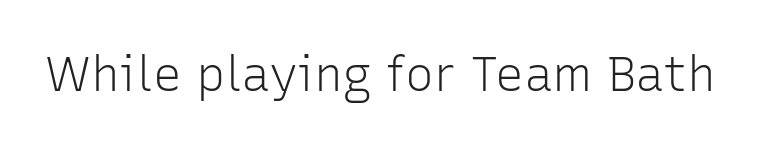
{"serif": "no", "italic": "no", "bold": "no", "weight": "light", "width": "normal", "stroke_contrast": "low", "x_height": "medium", "monospaced": "no", "underline": "no", "letter_spacing": "normal", "letter_spacing_em": 0.0, "glyph_px": 48}
